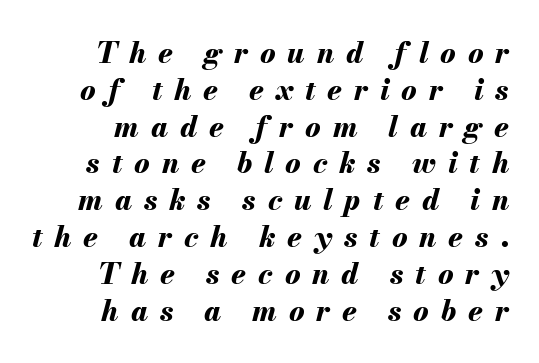
The image shows 29 px bold type, italic (leaning right); set normal line spacing (1.27x), unusually wide letter spacing (+0.41 em), not underlined; medium stroke contrast and a small x-height.
